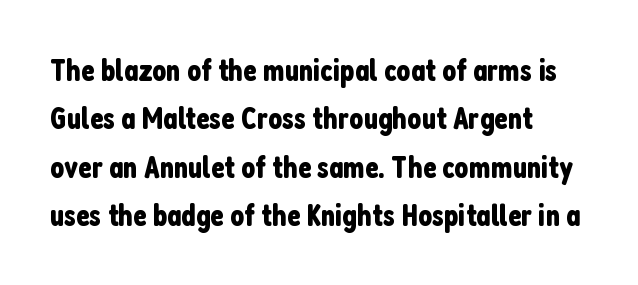
Q: Is the text italic (slanted)? A: No, it is upright.
Q: Is the typeface a serif or a sans-serif typeface? A: Sans-serif.
Q: Is the text underlined? A: No.
Q: How is the paragraph aligned? A: Left-aligned.
Q: Is the spacing between letters normal or unusually wide? A: Normal.
Q: Is the spacing between lines tight, normal or loose? A: Normal.
Q: Width (condensed, normal, or wide)? A: Condensed.
Q: Stroke contrast? A: Low.
Q: x-height? A: Medium.
Q: Monospaced? A: No.
